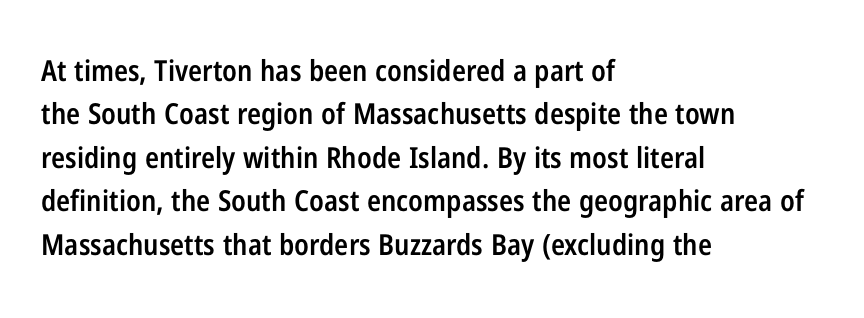
The image shows 29 px semibold, condensed sans-serif type, upright; set left-aligned, normal line spacing (1.5x), normal letter spacing, not underlined; low stroke contrast and a medium x-height.
